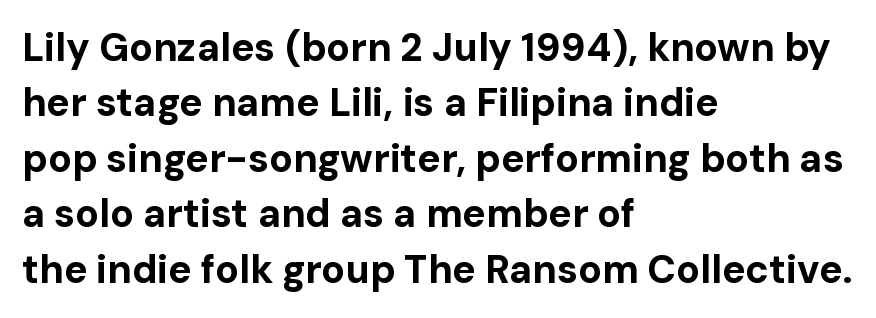
Is the type bold? Yes — the strokes are clearly thick and heavy. The rendering uses a moderate line-height, typical for paragraphs. The axis of the letterforms is exactly vertical. The area under the type is left untouched. A classic flush-left, rag-right setting is used for this passage.
